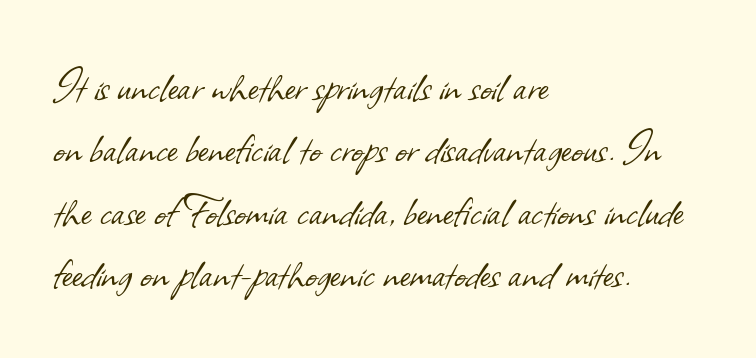
{"serif": "no", "bold": "no", "weight": "light", "width": "normal", "stroke_contrast": "low", "x_height": "small", "monospaced": "no", "underline": "no", "align": "left", "line_spacing": "normal", "line_spacing_ratio": 1.25, "letter_spacing": "normal", "letter_spacing_em": 0.0, "glyph_px": 50}
